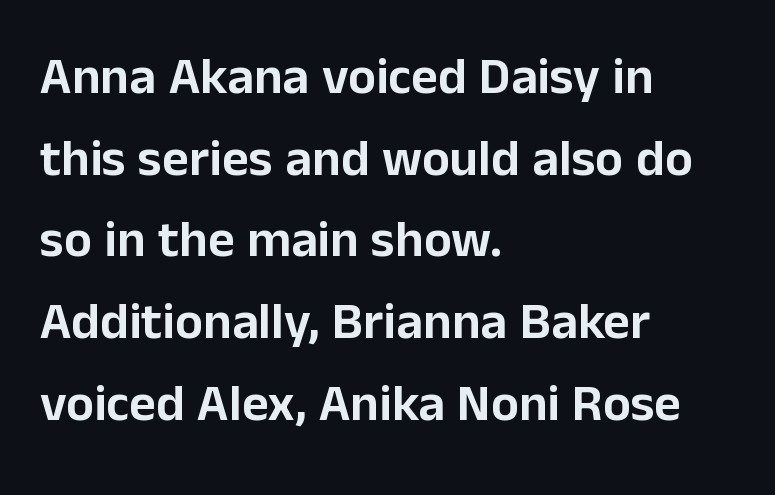
The image shows 52 px sans-serif type, upright; set left-aligned, normal line spacing (1.57x), normal letter spacing, not underlined; low stroke contrast and a medium x-height.
